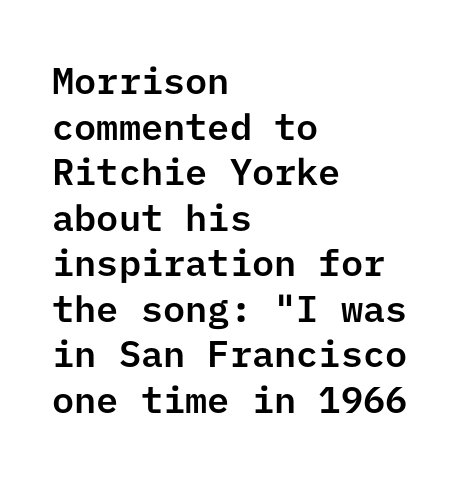
{"serif": "no", "italic": "no", "width": "normal", "stroke_contrast": "low", "x_height": "medium", "underline": "no", "align": "left", "line_spacing_ratio": 1.23, "letter_spacing": "normal", "letter_spacing_em": 0.0, "glyph_px": 37}
